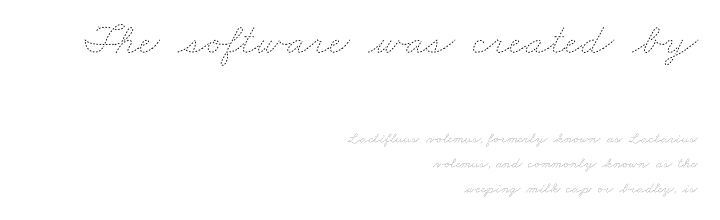
{"bold": "no", "weight": "thin", "width": "wide", "stroke_contrast": "low", "x_height": "small", "monospaced": "no", "underline": "no", "align": "right", "line_spacing": "normal", "line_spacing_ratio": 1.65, "letter_spacing": "normal", "letter_spacing_em": 0.0, "larger_block": "first", "size_ratio": 3.0, "glyph_px": 45}
